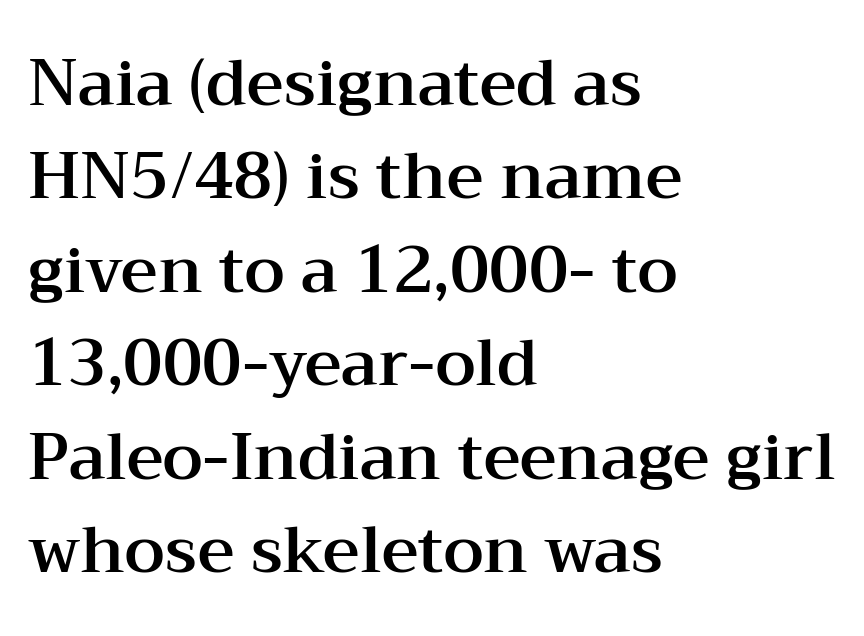
{"serif": "yes", "italic": "no", "width": "wide", "stroke_contrast": "medium", "x_height": "medium", "monospaced": "no", "underline": "no", "align": "left", "line_spacing": "normal", "line_spacing_ratio": 1.46, "letter_spacing": "normal", "letter_spacing_em": 0.0, "glyph_px": 64}
